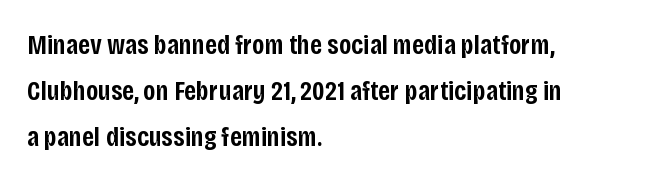
{"serif": "no", "italic": "no", "bold": "semi", "weight": "semibold", "width": "condensed", "stroke_contrast": "low", "x_height": "large", "monospaced": "no", "underline": "no", "align": "left", "line_spacing": "normal", "line_spacing_ratio": 1.64, "letter_spacing": "normal", "letter_spacing_em": 0.0, "glyph_px": 28}
